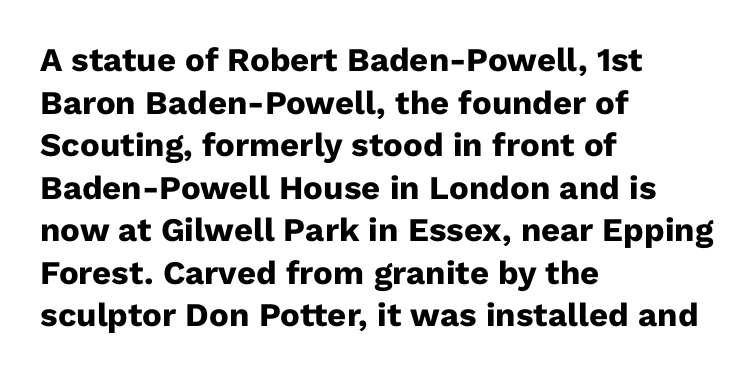
{"serif": "no", "italic": "no", "bold": "yes", "weight": "heavy", "width": "normal", "stroke_contrast": "low", "x_height": "medium", "monospaced": "no", "underline": "no", "align": "left", "line_spacing": "normal", "line_spacing_ratio": 1.29, "letter_spacing": "normal", "letter_spacing_em": 0.0, "glyph_px": 33}
